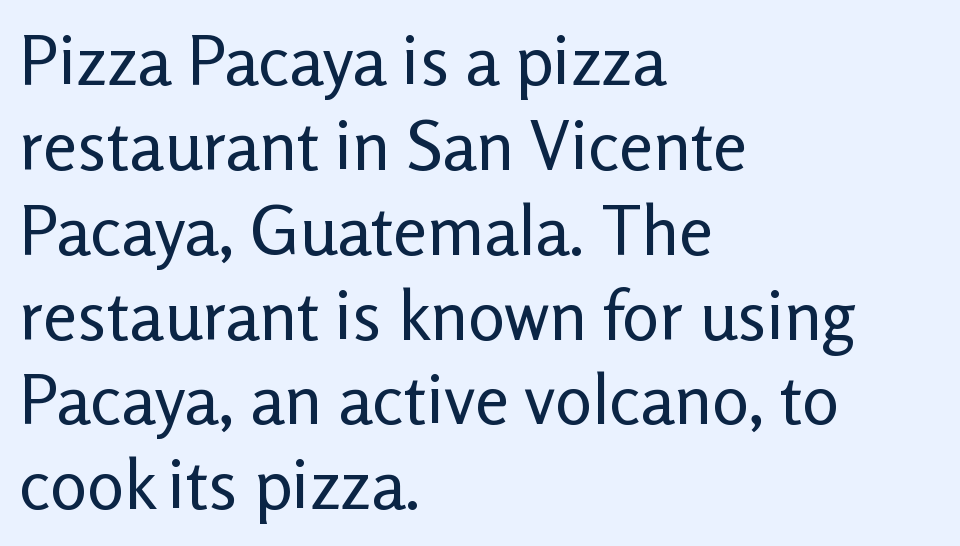
The typography opts for an upright posture over an oblique one. Observe the ordinary spacing: letters are neighbours, not strangers. Counters stay open thanks to moderate or lighter strokes. The words here are not underlined.
